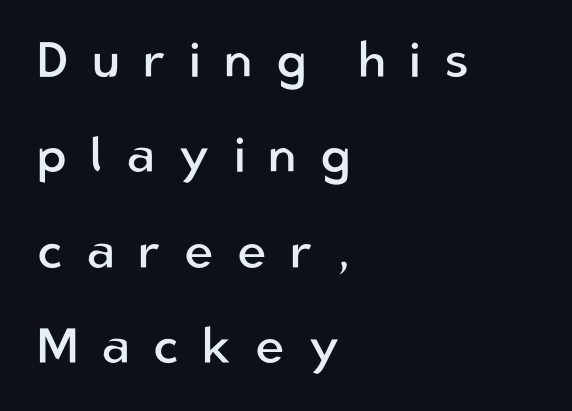
{"serif": "no", "italic": "no", "bold": "no", "weight": "regular", "width": "normal", "stroke_contrast": "low", "x_height": "medium", "monospaced": "no", "underline": "no", "align": "left", "line_spacing": "loose", "line_spacing_ratio": 1.91, "letter_spacing": "wide", "letter_spacing_em": 0.46, "glyph_px": 50}
